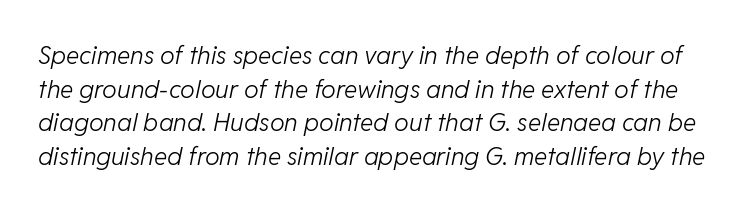
Bold? No — there's no thickening of the strokes. Notice how descenders clear the ascenders below comfortably — that's standard leading. Unmarked baselines from the first word to the last. How are the letters spaced? Ordinarily, with no added tracking. Notice how the stems are inclined rather than vertical — that's the hallmark of italics.
